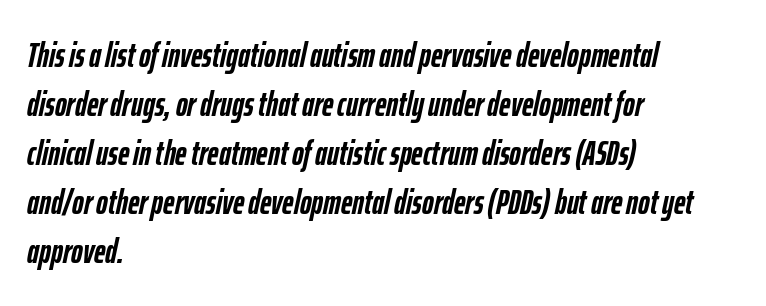
The image shows 35 px semibold, condensed type, italic (leaning right); set left-aligned, normal line spacing (1.4x), normal letter spacing, not underlined; low stroke contrast and a medium x-height.
